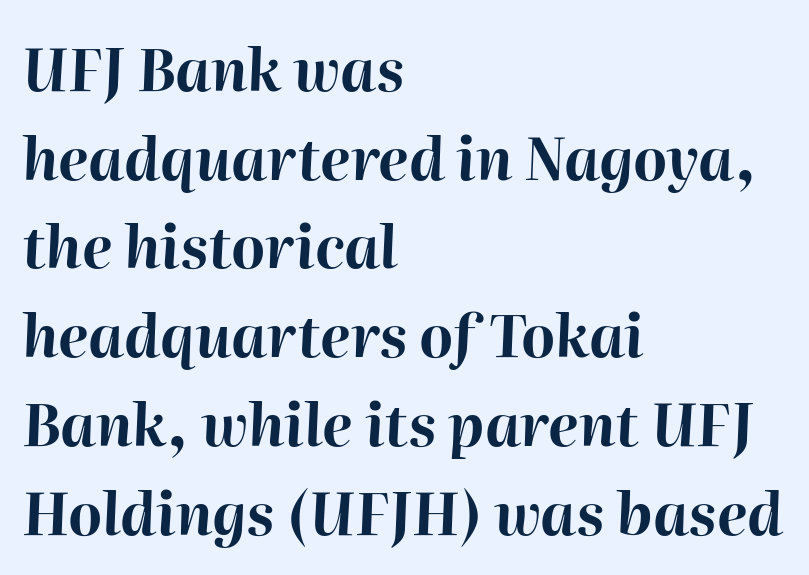
Q: Is the text bold? A: Yes.
Q: Is the text italic (slanted)? A: Yes, it leans right by about 2 degrees.
Q: Is the text underlined? A: No.
Q: How is the paragraph aligned? A: Left-aligned.
Q: Is the spacing between letters normal or unusually wide? A: Normal.
Q: Is the spacing between lines tight, normal or loose? A: Normal.
Q: Width (condensed, normal, or wide)? A: Normal.
Q: Stroke contrast? A: High.
Q: x-height? A: Medium.
Q: Monospaced? A: No.
